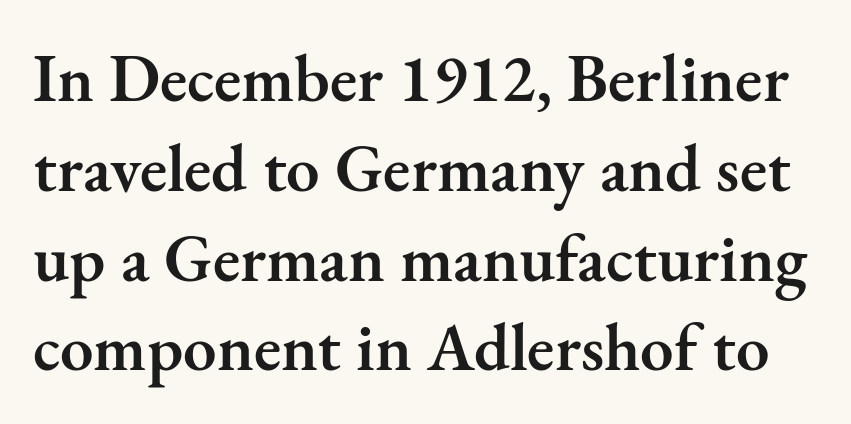
Q: Is the text bold? A: Semi-bold.
Q: Is the text italic (slanted)? A: No, it is upright.
Q: Is the typeface a serif or a sans-serif typeface? A: Serif.
Q: Is the text underlined? A: No.
Q: Is the spacing between letters normal or unusually wide? A: Normal.
Q: Is the spacing between lines tight, normal or loose? A: Normal.
Q: Width (condensed, normal, or wide)? A: Normal.
Q: Stroke contrast? A: Medium.
Q: x-height? A: Small.
Q: Monospaced? A: No.
